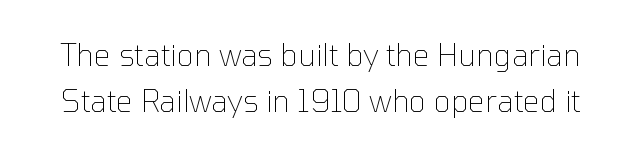
The image shows 30 px thin sans-serif type, upright; set normal line spacing (1.53x), normal letter spacing, not underlined; low stroke contrast and a medium x-height.
